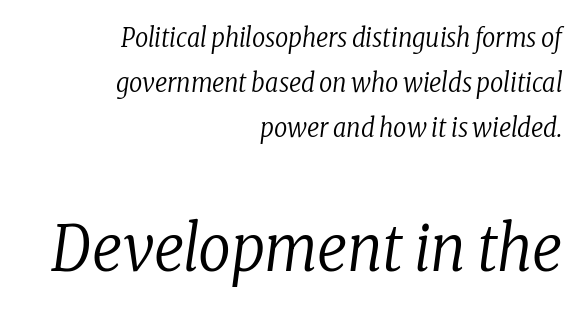
The image shows 64 px regular-weight, condensed serif type, italic (leaning right); set right-aligned, line spacing 1.74x, normal letter spacing, not underlined; the second (bottom) block is 2.46x larger; low stroke contrast and a medium x-height.
